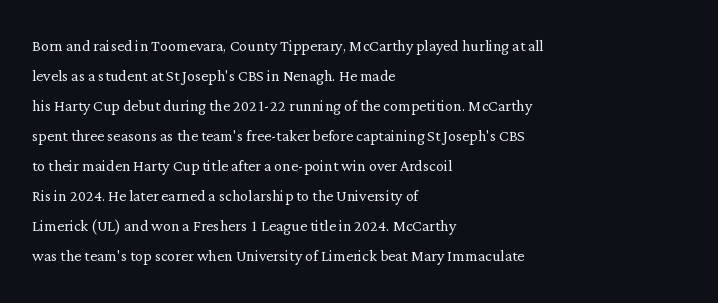
Q: Is the text bold? A: No.
Q: Is the text italic (slanted)? A: No, it is upright.
Q: Is the text underlined? A: No.
Q: How is the paragraph aligned? A: Left-aligned.
Q: Is the spacing between letters normal or unusually wide? A: Normal.
Q: Is the spacing between lines tight, normal or loose? A: Normal.
